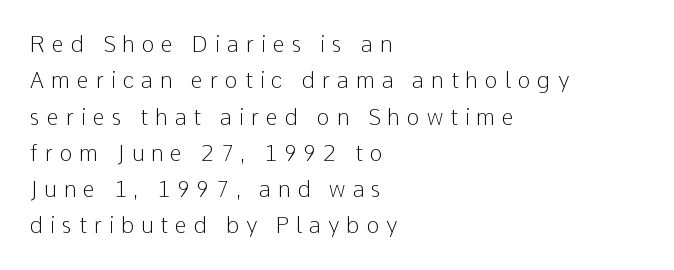
The image shows 22 px text type, upright; set left-aligned, normal line spacing (1.65x), unusually wide letter spacing (+0.31 em), not underlined.
